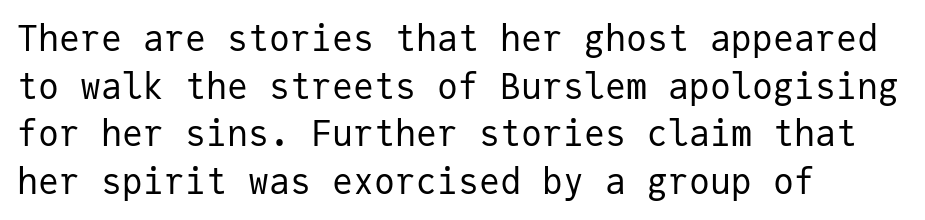
The image shows 35 px regular-weight sans-serif type, upright, monospaced; set left-aligned, normal line spacing (1.36x), normal letter spacing, not underlined; low stroke contrast and a medium x-height.
